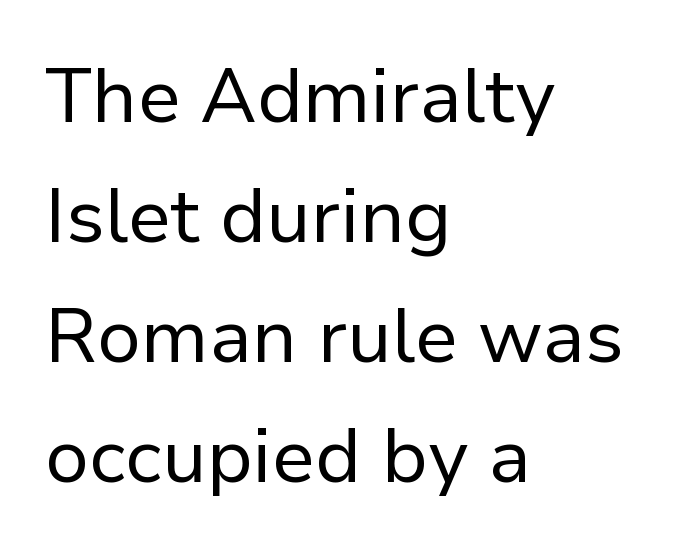
Proportional: the letters do not fall into vertical columns. A normal amount of white space separates one row of letters from the next. The line texture is even and compact thanks to regular tracking. The axis of the letterforms is exactly vertical. Caption: face not bold, strokes unweighted.
